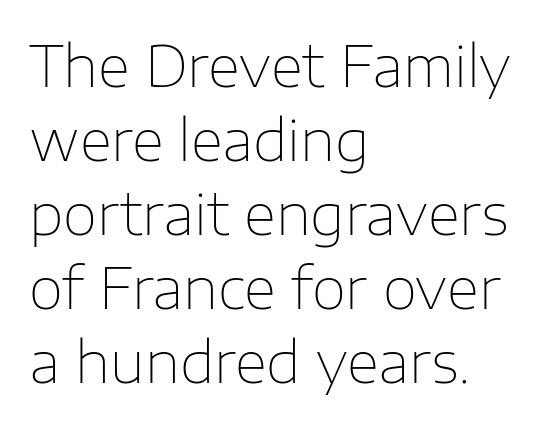
Q: Is the text bold? A: No.
Q: Is the text italic (slanted)? A: No, it is upright.
Q: Is the typeface a serif or a sans-serif typeface? A: Sans-serif.
Q: Is the text underlined? A: No.
Q: How is the paragraph aligned? A: Left-aligned.
Q: Is the spacing between letters normal or unusually wide? A: Normal.
Q: Is the spacing between lines tight, normal or loose? A: Normal.
Q: Width (condensed, normal, or wide)? A: Normal.
Q: Stroke contrast? A: Low.
Q: x-height? A: Medium.
Q: Monospaced? A: No.
